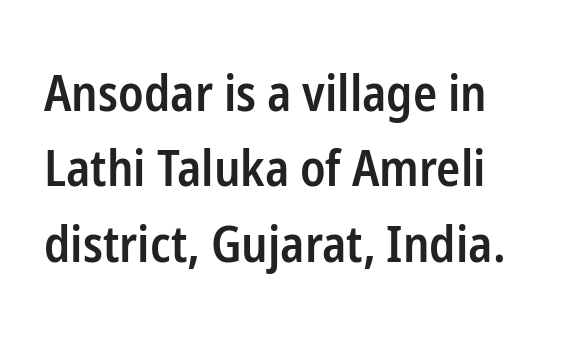
These lines keep a tight, regular rhythm from letter to letter. You can tell it's not italic because the verticals are truly vertical. The typeface chosen for these lines omits serifs. The rendering uses natural spacing where letterforms have individual widths. This sample keeps an unexceptional amount of space between lines.
